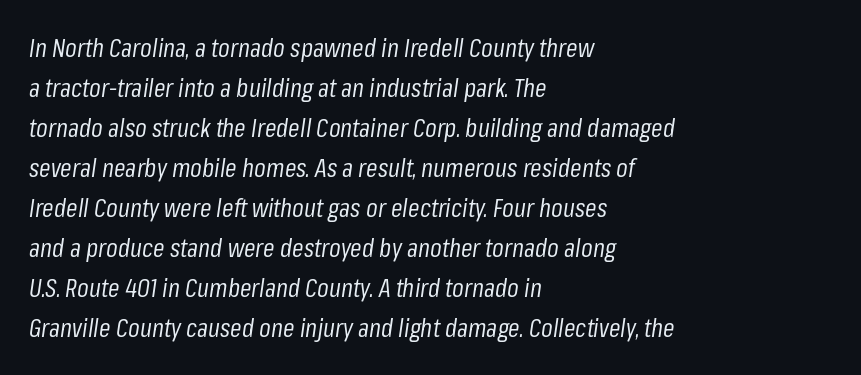
Emphasis-style slanted type is in use. The glyphs are unaccompanied by any horizontal stroke below them. Compared with typical body copy, the letter spacing here is the same. One-word summary of the alignment: left. Summary of vertical rhythm: regular, with standard interline spacing. The font sits on the lighter half of the weight spectrum, regular included.
